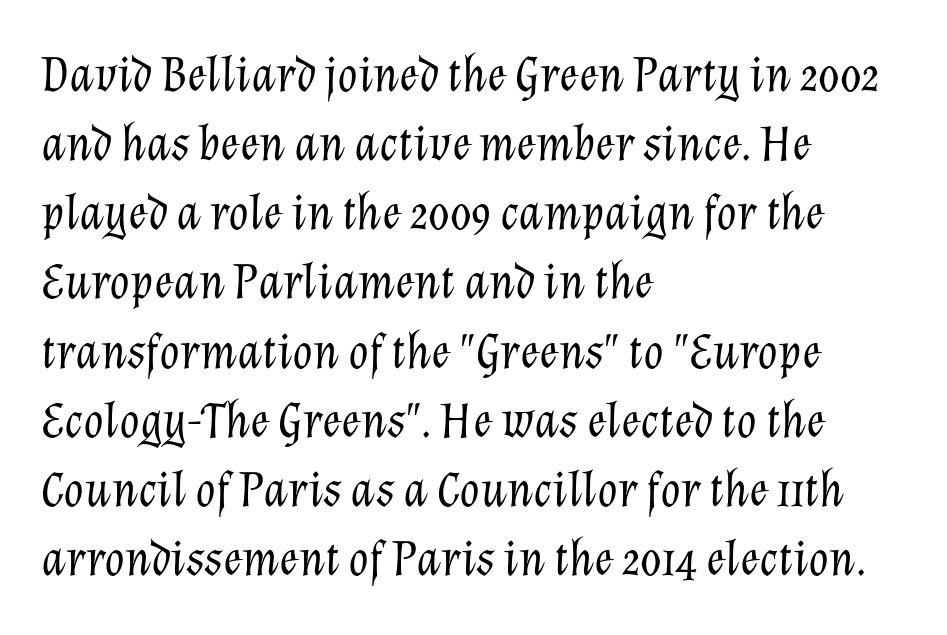
The image shows 52 px light type, italic (leaning right); set left-aligned, normal line spacing (1.33x), normal letter spacing, not underlined; low stroke contrast and a medium x-height.
